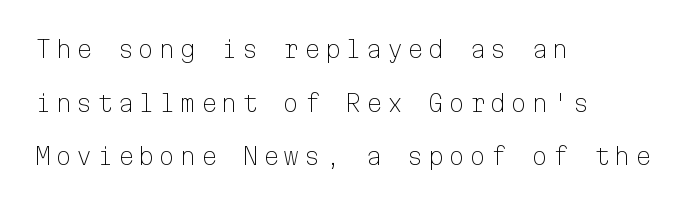
Baseline-to-baseline distance is far greater than the letter height. Descender tails drop into unmarked territory. Visually the block forms a straight wall on the left and a jagged coastline on the right. If you drew a line through each stem, it would be perfectly vertical. Weight: in the light-to-regular range. There is plenty of visible air inserted between adjacent glyphs.
